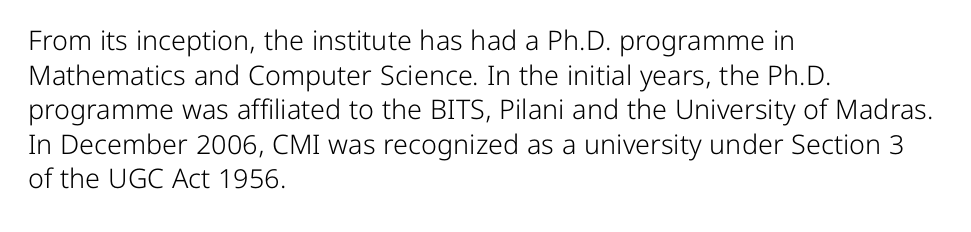
{"italic": "no", "bold": "no", "underline": "no", "align": "left", "line_spacing": "normal", "line_spacing_ratio": 1.28, "letter_spacing": "normal", "letter_spacing_em": 0.0, "glyph_px": 27}
